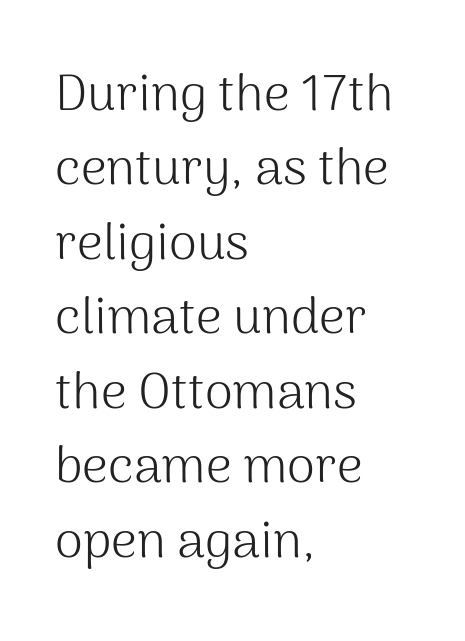
Q: Is the text bold? A: No.
Q: Is the text italic (slanted)? A: No, it is upright.
Q: Is the typeface a serif or a sans-serif typeface? A: Sans-serif.
Q: Is the text underlined? A: No.
Q: How is the paragraph aligned? A: Left-aligned.
Q: Is the spacing between letters normal or unusually wide? A: Normal.
Q: Is the spacing between lines tight, normal or loose? A: Normal.
Q: Width (condensed, normal, or wide)? A: Normal.
Q: Stroke contrast? A: Medium.
Q: x-height? A: Medium.
Q: Monospaced? A: No.
